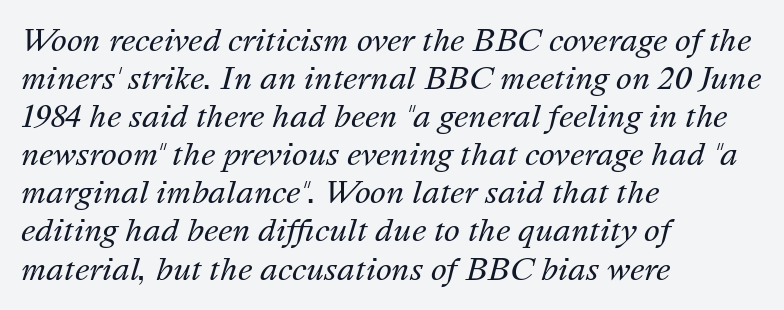
Q: Is the text bold? A: No.
Q: Is the text italic (slanted)? A: Yes, it leans right by about 16 degrees.
Q: Is the text underlined? A: No.
Q: How is the paragraph aligned? A: Left-aligned.
Q: Is the spacing between letters normal or unusually wide? A: Normal.
Q: Is the spacing between lines tight, normal or loose? A: Normal.
Q: Width (condensed, normal, or wide)? A: Normal.
Q: Stroke contrast? A: Medium.
Q: x-height? A: Medium.
Q: Monospaced? A: No.
